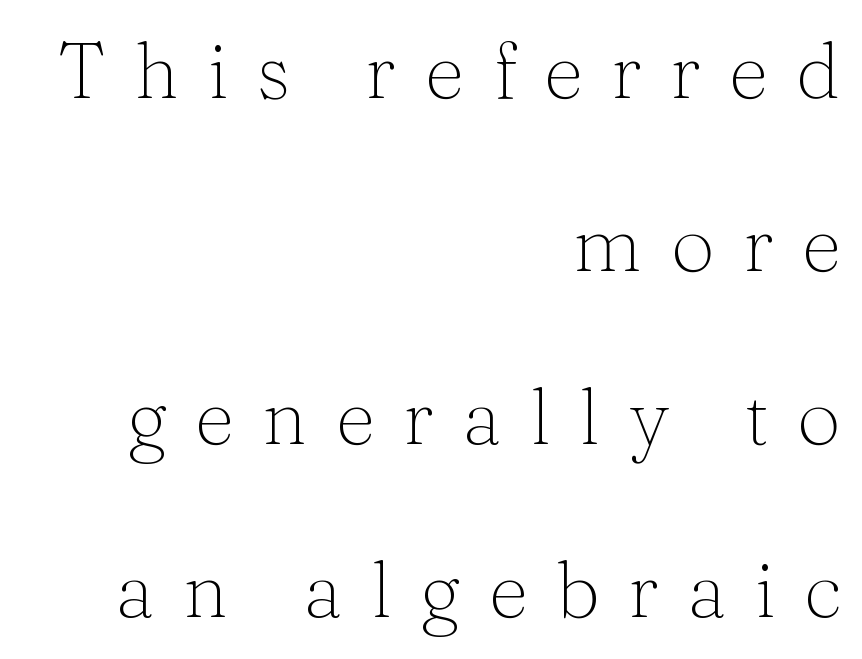
Q: Is the text bold? A: No.
Q: Is the text italic (slanted)? A: No, it is upright.
Q: Is the typeface a serif or a sans-serif typeface? A: Serif.
Q: Is the text underlined? A: No.
Q: How is the paragraph aligned? A: Right-aligned.
Q: Is the spacing between letters normal or unusually wide? A: Unusually wide.
Q: Is the spacing between lines tight, normal or loose? A: Loose.
Q: Width (condensed, normal, or wide)? A: Normal.
Q: Stroke contrast? A: Medium.
Q: x-height? A: Medium.
Q: Monospaced? A: No.
